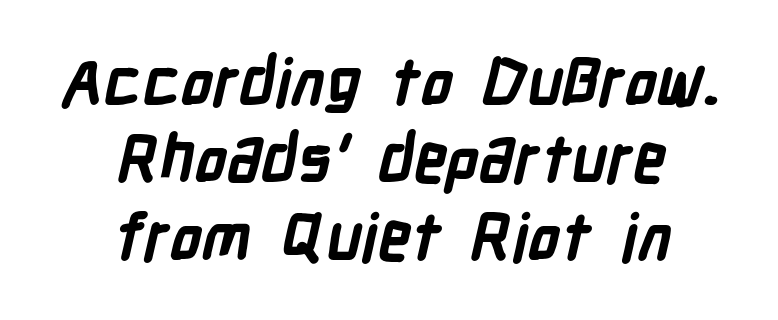
Q: Is the text bold? A: Yes.
Q: Is the typeface a serif or a sans-serif typeface? A: Sans-serif.
Q: Is the text underlined? A: No.
Q: How is the paragraph aligned? A: Centered.
Q: Is the spacing between letters normal or unusually wide? A: Normal.
Q: Width (condensed, normal, or wide)? A: Condensed.
Q: Stroke contrast? A: Low.
Q: x-height? A: Medium.
Q: Monospaced? A: No.
